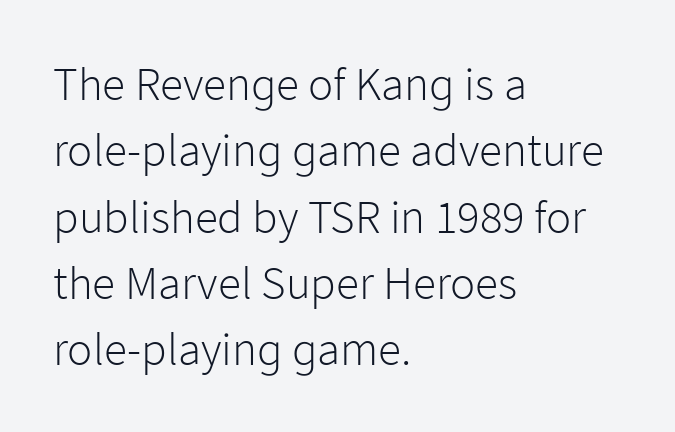
All the whitespace from short lines collects on the right. Each letter keeps its own natural width here, so spacing adapts to shape. This is the regular roman posture of the typeface. The rendering keeps characters at their native spacing. How would I describe the line gaps? Plain and ordinary. Weight: in the light-to-regular range.
